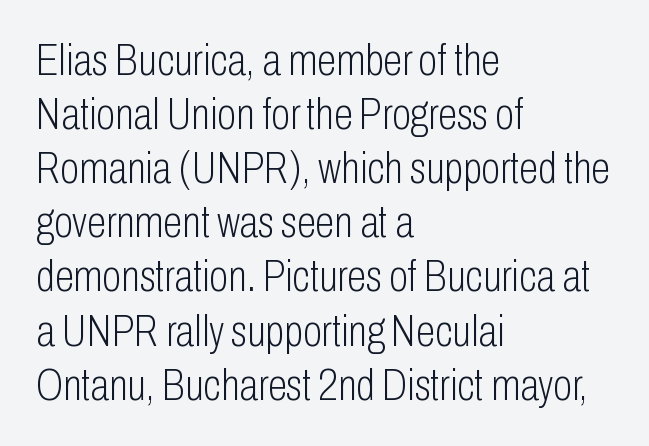
Q: Is the text bold? A: No.
Q: Is the text italic (slanted)? A: No, it is upright.
Q: Is the typeface a serif or a sans-serif typeface? A: Sans-serif.
Q: Is the text underlined? A: No.
Q: How is the paragraph aligned? A: Left-aligned.
Q: Is the spacing between letters normal or unusually wide? A: Normal.
Q: Width (condensed, normal, or wide)? A: Condensed.
Q: Stroke contrast? A: Low.
Q: x-height? A: Medium.
Q: Monospaced? A: No.
